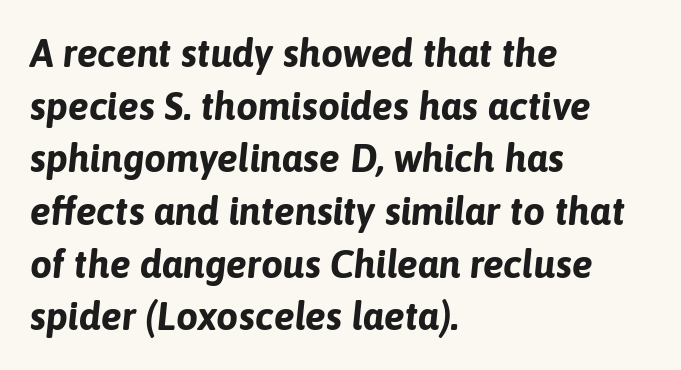
The image shows 39 px bold type, italic (leaning right); set left-aligned, normal line spacing (1.35x), normal letter spacing, not underlined; low stroke contrast and a medium x-height.
